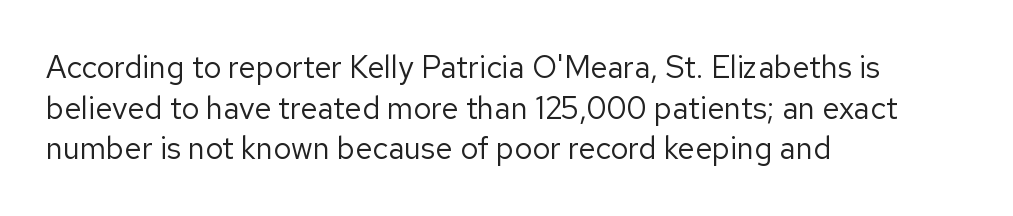
{"serif": "no", "italic": "no", "bold": "no", "weight": "regular", "width": "normal", "stroke_contrast": "low", "x_height": "medium", "monospaced": "no", "underline": "no", "align": "left", "line_spacing": "normal", "line_spacing_ratio": 1.31, "letter_spacing": "normal", "letter_spacing_em": 0.0, "glyph_px": 31}
